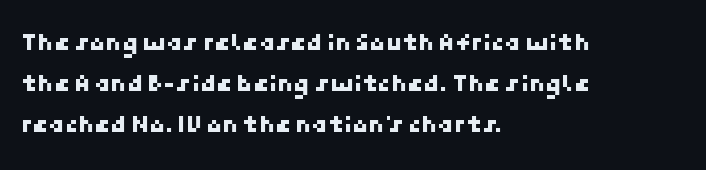
{"underline": "no", "align": "left", "line_spacing": "normal", "line_spacing_ratio": 1.57, "letter_spacing": "normal", "letter_spacing_em": 0.0, "glyph_px": 26}
